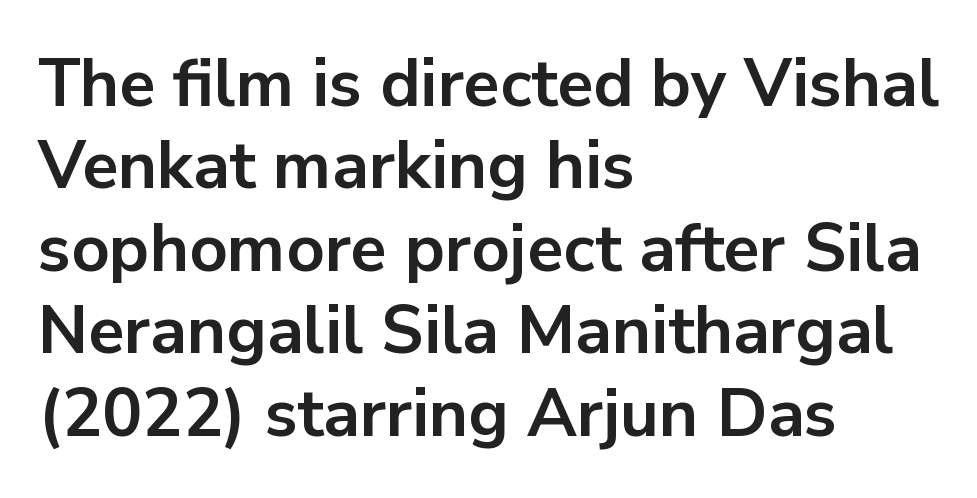
Q: Is the text bold? A: Yes.
Q: Is the text italic (slanted)? A: No, it is upright.
Q: Is the typeface a serif or a sans-serif typeface? A: Sans-serif.
Q: Is the text underlined? A: No.
Q: How is the paragraph aligned? A: Left-aligned.
Q: Is the spacing between letters normal or unusually wide? A: Normal.
Q: Width (condensed, normal, or wide)? A: Normal.
Q: Stroke contrast? A: Low.
Q: x-height? A: Medium.
Q: Monospaced? A: No.
